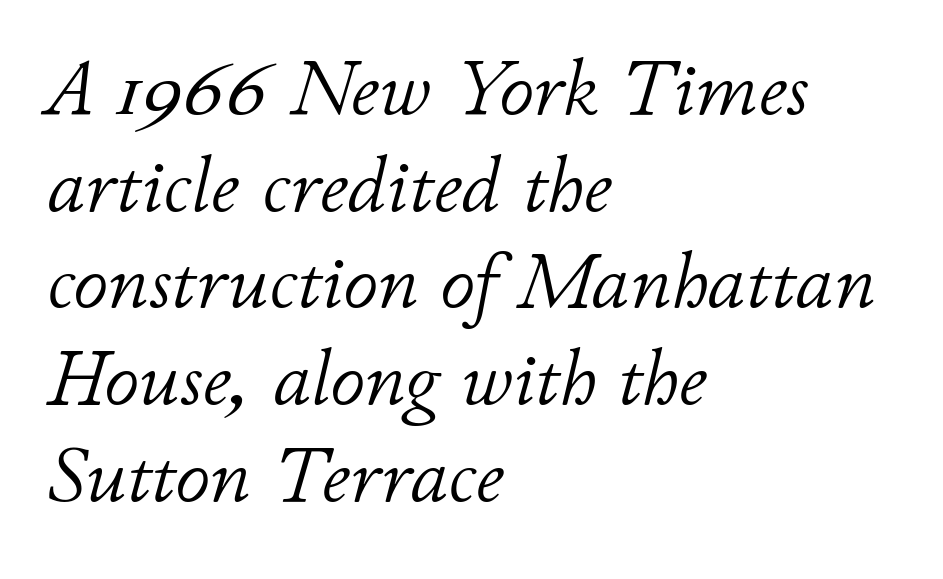
Q: Is the text bold? A: No.
Q: Is the text italic (slanted)? A: Yes, it leans right by about 11 degrees.
Q: Is the text underlined? A: No.
Q: How is the paragraph aligned? A: Left-aligned.
Q: Is the spacing between letters normal or unusually wide? A: Normal.
Q: Width (condensed, normal, or wide)? A: Normal.
Q: Stroke contrast? A: Low.
Q: x-height? A: Small.
Q: Monospaced? A: No.
